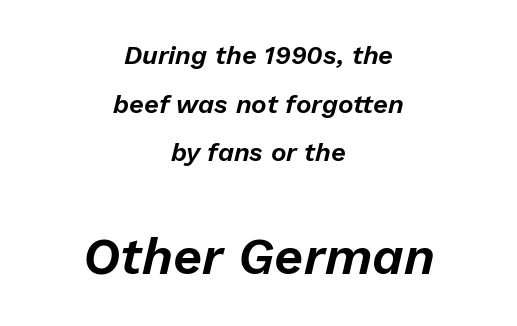
Q: Is the text italic (slanted)? A: Yes, it leans right by about 13 degrees.
Q: Is the text underlined? A: No.
Q: How is the paragraph aligned? A: Centered.
Q: Is the spacing between letters normal or unusually wide? A: Normal.
Q: Which block of text is set in a larger size, the first (top) or the second (bottom)? A: The second (bottom) one.
Q: Width (condensed, normal, or wide)? A: Normal.
Q: Stroke contrast? A: Low.
Q: x-height? A: Medium.
Q: Monospaced? A: No.
